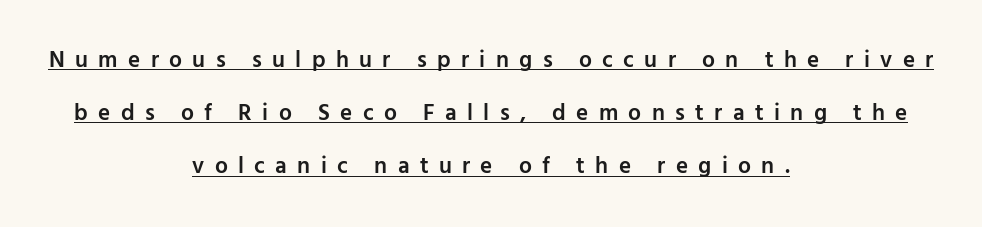
The image shows 23 px text type, upright; set centered, loose line spacing (2.31x), unusually wide letter spacing (+0.45 em), underlined.
